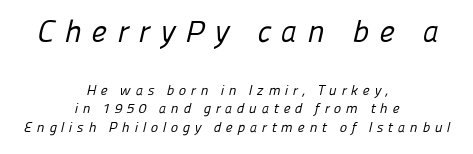
This reads as an unemphasized weight, regular at the heaviest. Character widths vary here, with narrow letters taking less room than wide ones. Caption: multi-line text, centered on the measure. Evenly set lines give the paragraph a standard silhouette. Here the glyphs are tracked loosely, breaking word shapes into spaced letters. The specimen omits any rule beneath the text block's lines.
